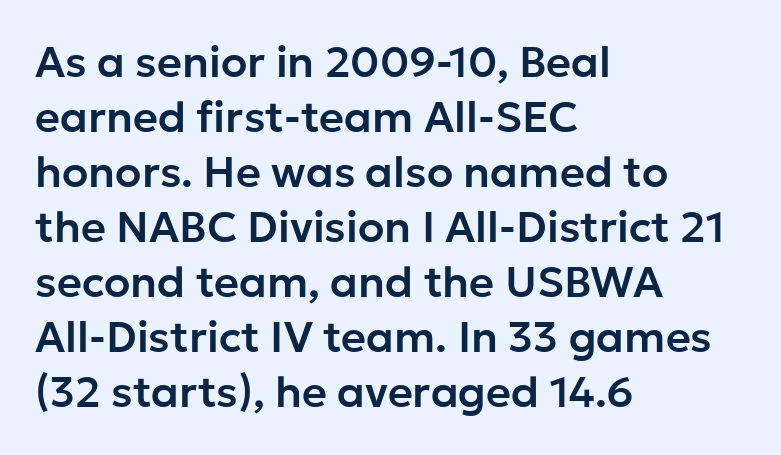
The image shows 43 px sans-serif type, upright; set left-aligned, normal line spacing (1.28x), normal letter spacing, not underlined; low stroke contrast and a medium x-height.
